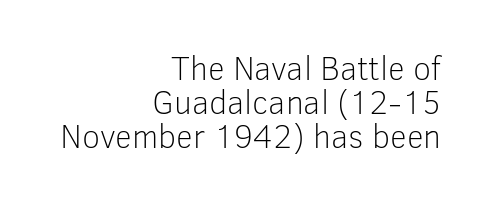
Teacher's note: observe the even right margin — that is flush-right alignment. Do the characters align in a grid? No, the font is proportional. Tall strokes in this sample are plumb rather than angled. Unmarked baselines from the first word to the last.
